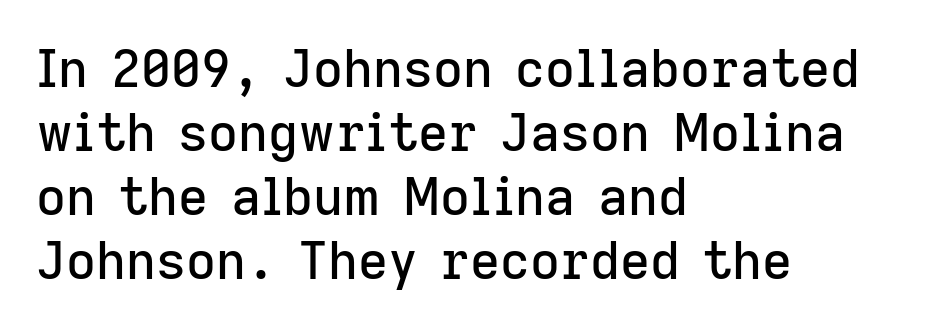
This is sans-serif lettering, the kind often seen on screens and signage. Caption: multi-line text, flush left, ragged right. No word sits above an underline. Posture: straight, roman, zero tilt. The face used here is proportionally spaced, like ordinary book or web type. Letter spacing: default.
